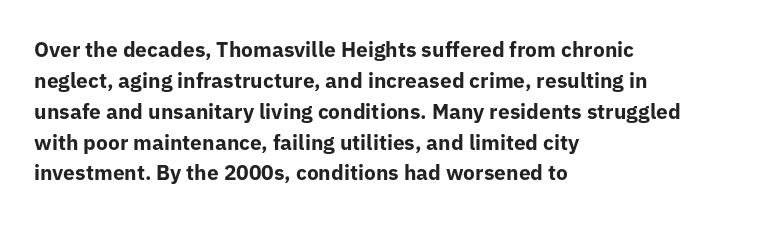
Q: Is the text bold? A: Yes.
Q: Is the text italic (slanted)? A: No, it is upright.
Q: Is the text underlined? A: No.
Q: How is the paragraph aligned? A: Left-aligned.
Q: Is the spacing between letters normal or unusually wide? A: Normal.
Q: Is the spacing between lines tight, normal or loose? A: Normal.
